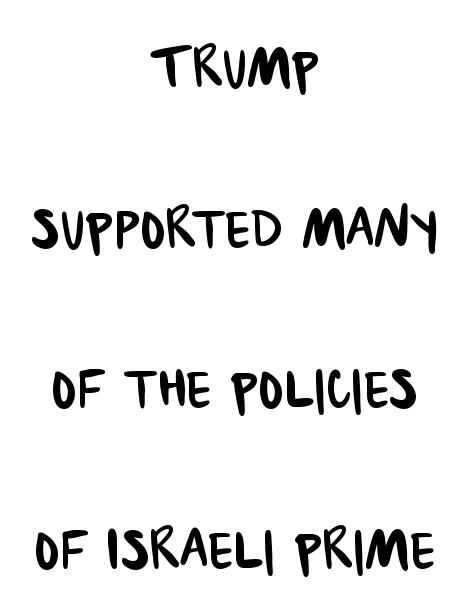
Note the varied advance widths — an 'i' is clearly narrower than an 'm'. A typesetter would call this zero additional tracking. These lines stand farther apart than default settings would place them. Each letter's strokes conclude bluntly, with no projecting serifs. Typeset on center — no edge is straight.
